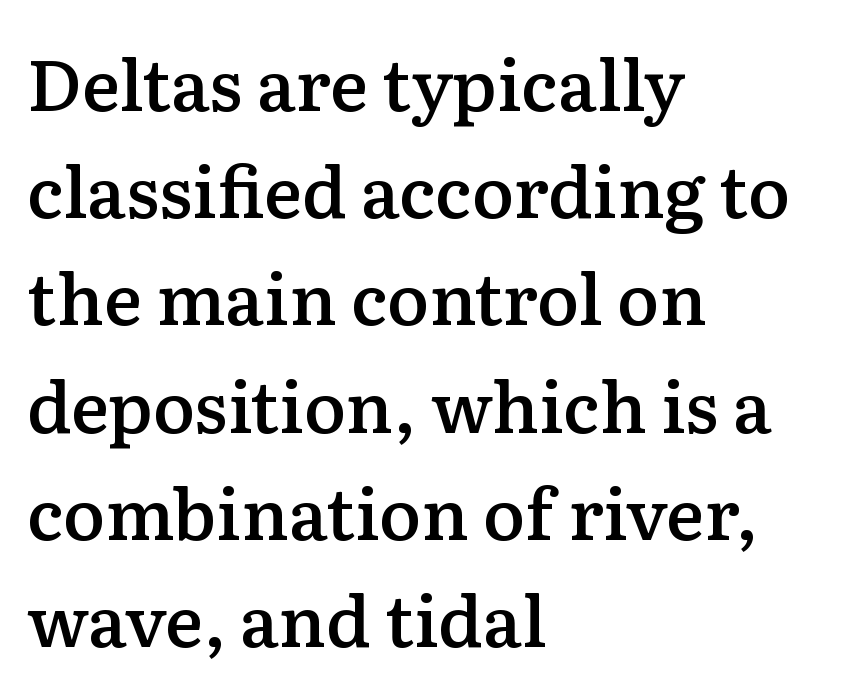
{"serif": "yes", "italic": "no", "bold": "semi", "weight": "semibold", "width": "normal", "stroke_contrast": "low", "x_height": "medium", "monospaced": "no", "underline": "no", "align": "left", "line_spacing": "normal", "line_spacing_ratio": 1.51, "letter_spacing": "normal", "letter_spacing_em": 0.0, "glyph_px": 71}
